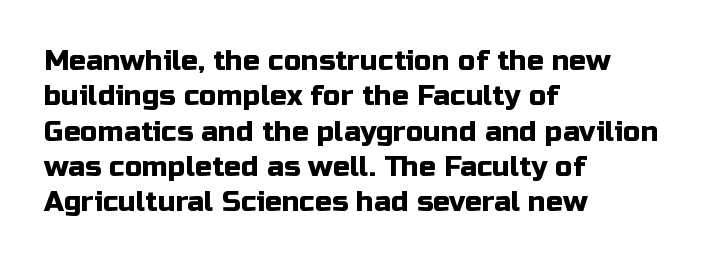
{"serif": "no", "italic": "no", "width": "normal", "stroke_contrast": "low", "x_height": "medium", "monospaced": "no", "underline": "no", "align": "left", "line_spacing": "normal", "line_spacing_ratio": 1.26, "letter_spacing": "normal", "letter_spacing_em": 0.0, "glyph_px": 28}
